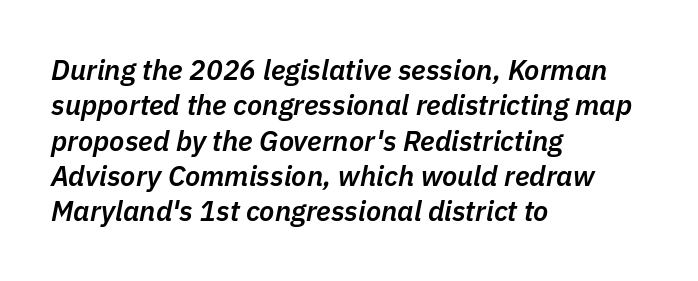
Q: Is the text bold? A: Semi-bold.
Q: Is the text italic (slanted)? A: Yes, it leans right by about 11 degrees.
Q: Is the text underlined? A: No.
Q: How is the paragraph aligned? A: Left-aligned.
Q: Is the spacing between letters normal or unusually wide? A: Normal.
Q: Is the spacing between lines tight, normal or loose? A: Normal.
Q: Width (condensed, normal, or wide)? A: Normal.
Q: Stroke contrast? A: Low.
Q: x-height? A: Medium.
Q: Monospaced? A: No.
